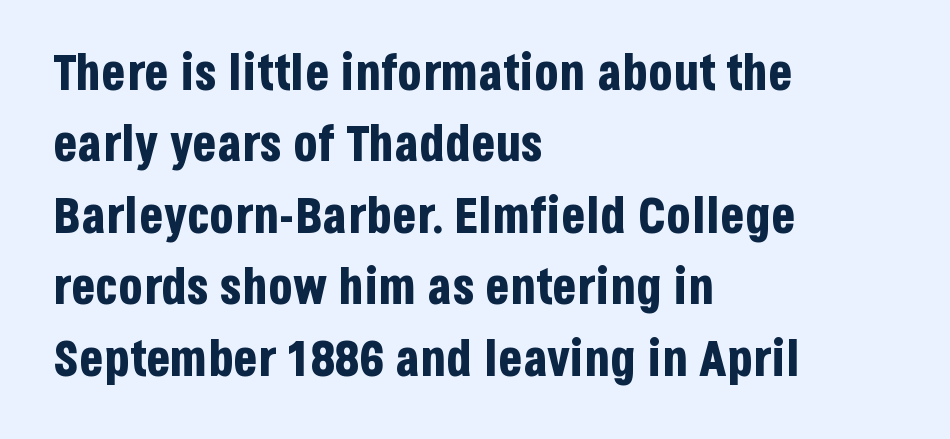
The face used here has the dense, thick strokes of a bold. Looks like regular typesetting: each glyph gets only the width it needs. The zone under the glyphs is completely vacant. The text was rendered using a sans face with plain stroke endings. The passage shown stacks its lines at a standard gap. Characters remain perfectly vertical along every line.
